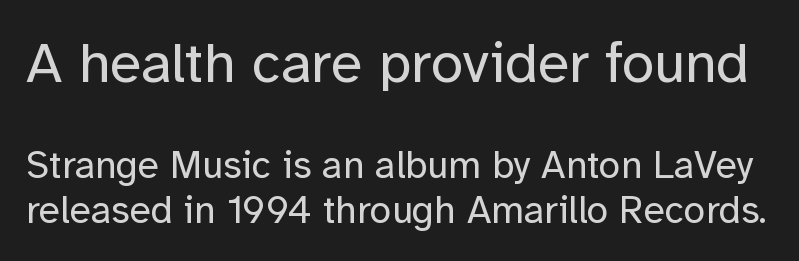
The image shows 58 px regular-weight sans-serif type, upright; set line spacing 1.16x, normal letter spacing, not underlined; the first (top) block is 1.49x larger; low stroke contrast and a medium x-height.
